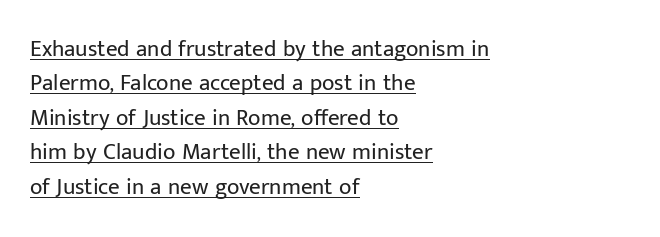
The image shows 23 px text type, upright; set left-aligned, normal line spacing (1.5x), normal letter spacing, underlined.
